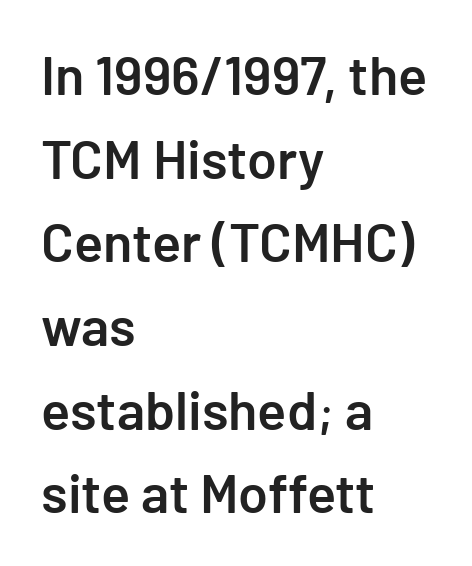
{"serif": "no", "italic": "no", "bold": "semi", "weight": "semibold", "width": "normal", "stroke_contrast": "low", "x_height": "medium", "underline": "no", "align": "left", "line_spacing": "normal", "line_spacing_ratio": 1.55, "letter_spacing": "normal", "letter_spacing_em": 0.0, "glyph_px": 54}
